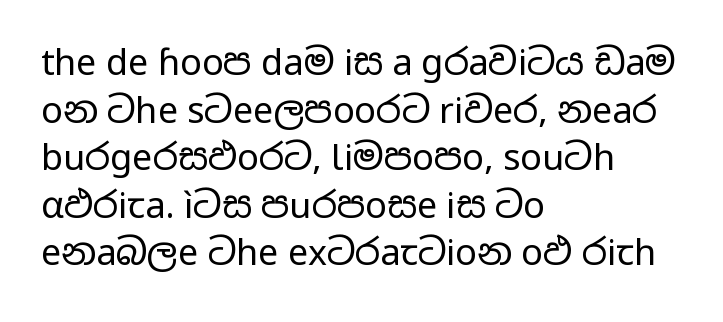
No word sits above an underline. This sample uses a sans-serif face. Glyph-to-glyph distance matches everyday printed text. The cut favours lightness, reaching ordinary text weight at its darkest. Spacing verdict: proportional, widths tailored to each character. The type sits square on the baseline with zero lean.
